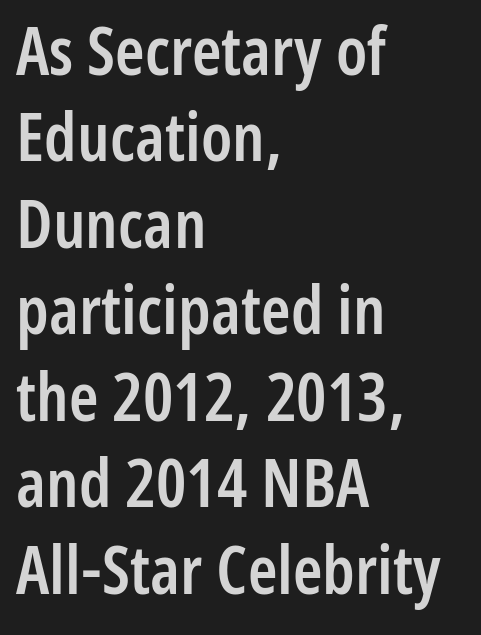
Q: Is the text bold? A: Semi-bold.
Q: Is the text italic (slanted)? A: No, it is upright.
Q: Is the typeface a serif or a sans-serif typeface? A: Sans-serif.
Q: Is the text underlined? A: No.
Q: How is the paragraph aligned? A: Left-aligned.
Q: Is the spacing between letters normal or unusually wide? A: Normal.
Q: Is the spacing between lines tight, normal or loose? A: Normal.
Q: Width (condensed, normal, or wide)? A: Condensed.
Q: Stroke contrast? A: Low.
Q: x-height? A: Medium.
Q: Monospaced? A: No.
